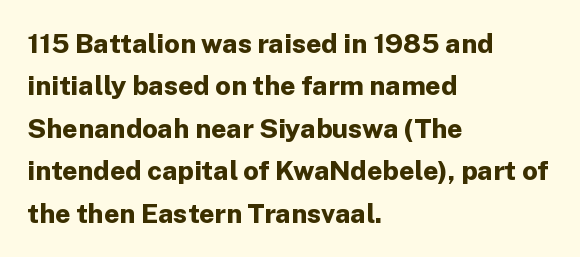
Q: Is the text bold? A: Yes.
Q: Is the text italic (slanted)? A: No, it is upright.
Q: Is the text underlined? A: No.
Q: How is the paragraph aligned? A: Left-aligned.
Q: Is the spacing between letters normal or unusually wide? A: Normal.
Q: Is the spacing between lines tight, normal or loose? A: Normal.
